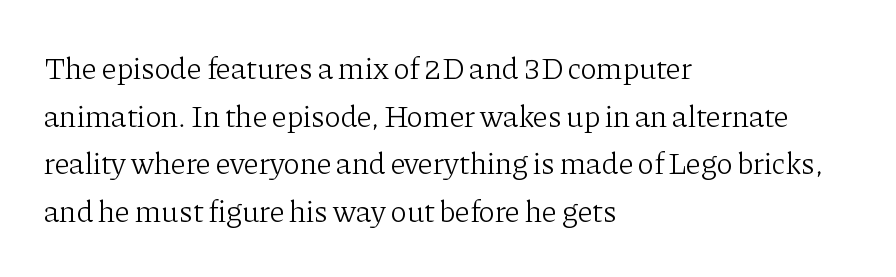
The letterforms sit shoulder to shoulder at normal distance. Stems and bowls with no extra thickness — not bold. No italicization has been applied; the sample stays upright. The vertical gap from one line to the next is medium. Letterform terminals end in serifs throughout the passage. Letters rest on an invisible, unmarked baseline.
